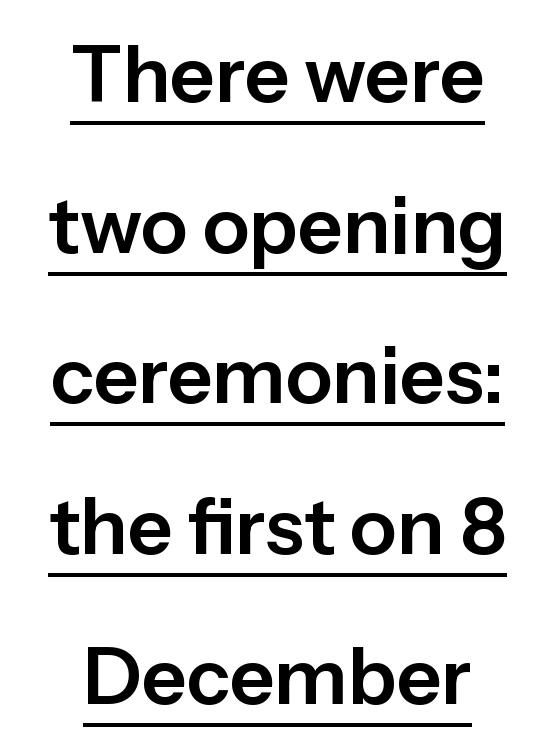
Q: Is the text italic (slanted)? A: No, it is upright.
Q: Is the typeface a serif or a sans-serif typeface? A: Sans-serif.
Q: Is the text underlined? A: Yes.
Q: How is the paragraph aligned? A: Centered.
Q: Is the spacing between letters normal or unusually wide? A: Normal.
Q: Is the spacing between lines tight, normal or loose? A: Loose.
Q: Width (condensed, normal, or wide)? A: Normal.
Q: Stroke contrast? A: Low.
Q: x-height? A: Medium.
Q: Monospaced? A: No.
